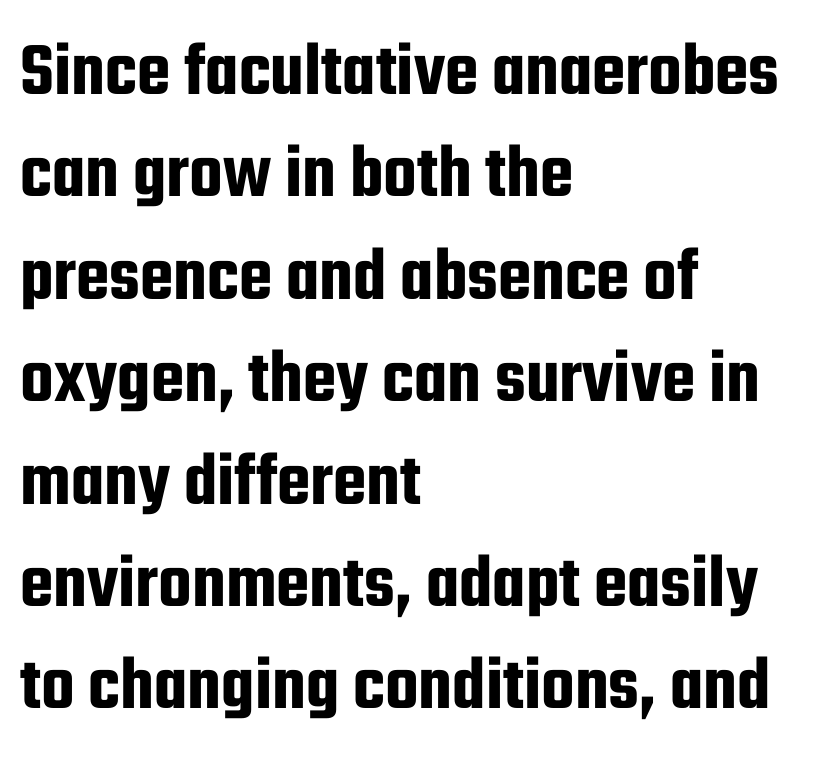
Q: Is the text italic (slanted)? A: No, it is upright.
Q: Is the typeface a serif or a sans-serif typeface? A: Sans-serif.
Q: Is the text underlined? A: No.
Q: How is the paragraph aligned? A: Left-aligned.
Q: Is the spacing between letters normal or unusually wide? A: Normal.
Q: Is the spacing between lines tight, normal or loose? A: Normal.
Q: Width (condensed, normal, or wide)? A: Condensed.
Q: Stroke contrast? A: Low.
Q: x-height? A: Medium.
Q: Monospaced? A: No.
